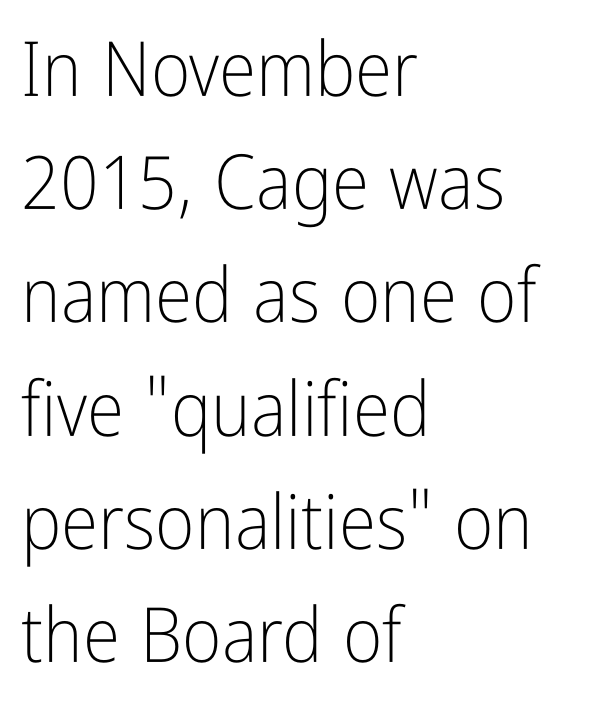
{"serif": "no", "italic": "no", "bold": "no", "weight": "light", "width": "condensed", "stroke_contrast": "low", "x_height": "medium", "monospaced": "no", "underline": "no", "align": "left", "line_spacing": "normal", "line_spacing_ratio": 1.49, "letter_spacing": "normal", "letter_spacing_em": 0.0, "glyph_px": 76}
